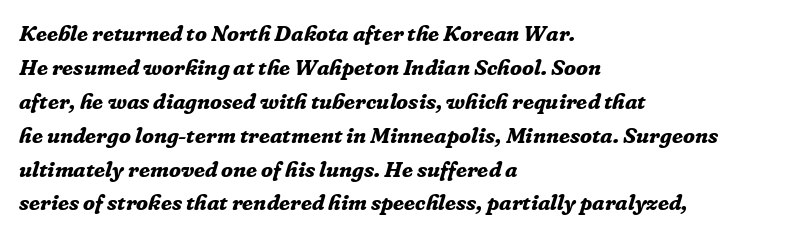
The rendering uses a bold face; every stroke is thick and dark. Honestly, there is no underline to notice here at all. When letters slant like this, we call the style italic. The lines in this sample share a left origin and differ only in where they stop. Regular leading. The rendering keeps characters at their native spacing.
